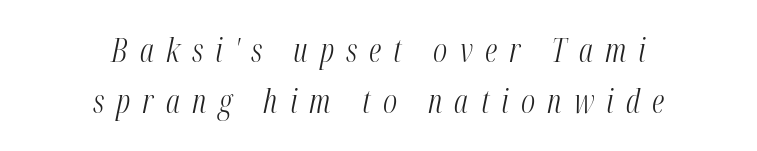
Each letter keeps its own natural width here, so spacing adapts to shape. The letterforms sit at book weight or below. In terms of leading, this rendering sits right in the middle. Every character sits at an angle, as italics do. Compared with a flush-left layout, this one balances lines on the center instead. Compared with typical body copy, the letter spacing here is much looser.
